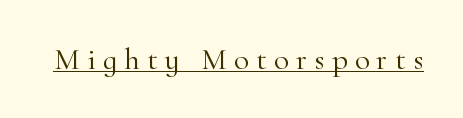
The image shows 31 px light serif type, upright; set unusually wide letter spacing (+0.23 em), underlined; high stroke contrast and a small x-height.
